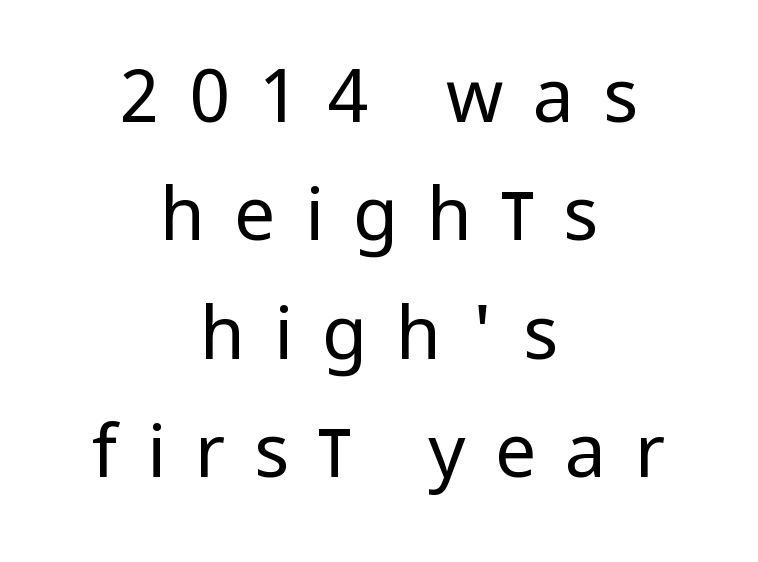
Q: Is the text bold? A: No.
Q: Is the text italic (slanted)? A: No, it is upright.
Q: Is the typeface a serif or a sans-serif typeface? A: Sans-serif.
Q: Is the text underlined? A: No.
Q: How is the paragraph aligned? A: Centered.
Q: Is the spacing between letters normal or unusually wide? A: Unusually wide.
Q: Is the spacing between lines tight, normal or loose? A: Normal.
Q: Width (condensed, normal, or wide)? A: Condensed.
Q: Stroke contrast? A: Low.
Q: x-height? A: Large.
Q: Monospaced? A: No.
